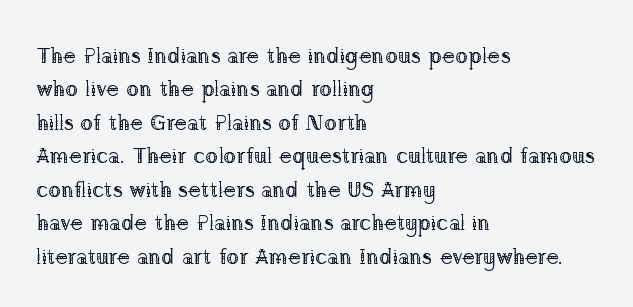
{"italic": "no", "bold": "no", "underline": "no", "align": "left", "line_spacing": "normal", "line_spacing_ratio": 1.52, "letter_spacing": "normal", "letter_spacing_em": 0.0, "glyph_px": 22}
